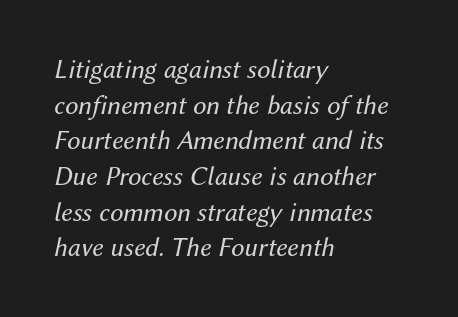
{"italic": "yes", "lean": "right", "slant_degrees": 12, "bold": "no", "underline": "no", "align": "left", "line_spacing": "normal", "line_spacing_ratio": 1.32, "letter_spacing": "normal", "letter_spacing_em": 0.0, "glyph_px": 27}
